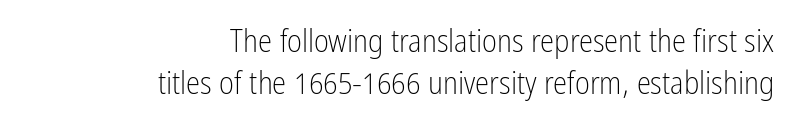
{"serif": "no", "italic": "no", "bold": "no", "weight": "light", "width": "condensed", "stroke_contrast": "low", "x_height": "medium", "monospaced": "no", "underline": "no", "align": "right", "line_spacing": "normal", "line_spacing_ratio": 1.32, "letter_spacing": "normal", "letter_spacing_em": 0.0, "glyph_px": 32}
